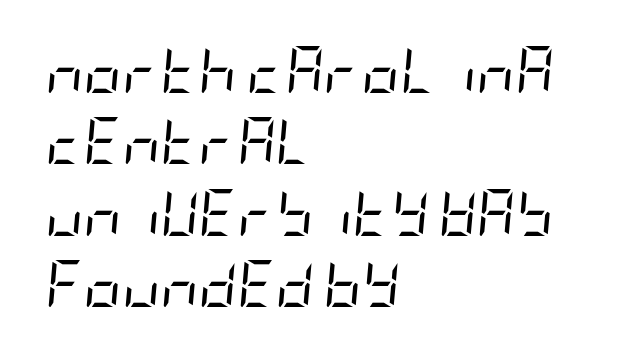
{"italic": "yes", "lean": "right", "slant_degrees": 5, "bold": "no", "weight": "regular", "width": "condensed", "stroke_contrast": "low", "x_height": "large", "underline": "no", "align": "left", "line_spacing": "normal", "line_spacing_ratio": 1.52, "letter_spacing": "normal", "letter_spacing_em": 0.0, "glyph_px": 47}
